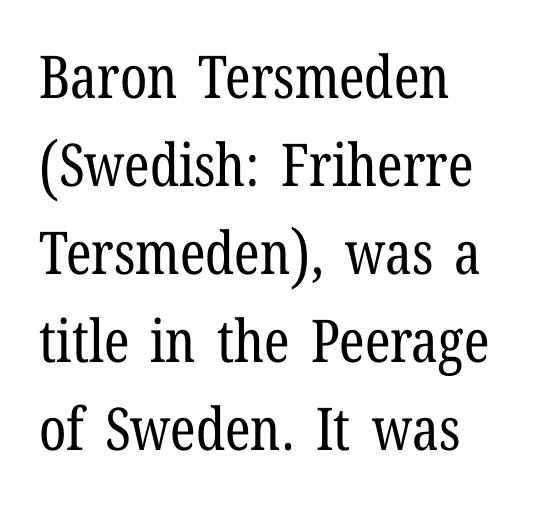
Each word holds together tightly as a unit, with standard inter-letter gaps. Students, observe: this is what conventionally led text looks like. Each letter keeps its own natural width here, so spacing adapts to shape. Quick note: not italic, upright.
